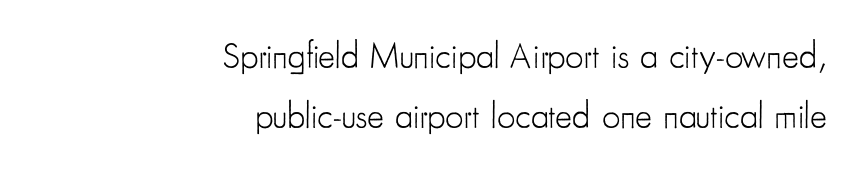
A typesetter would label this face a sans. Students, note that the glyphs here touch the page at normal intervals. Successive baselines arrive at the customary interval. Style check: upright. Right-aligned paragraph, ragged on the left.
